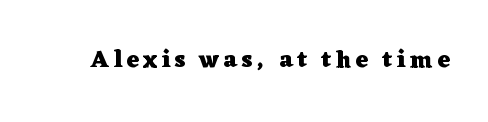
{"italic": "no", "bold": "yes", "underline": "no", "glyph_px": 24}
